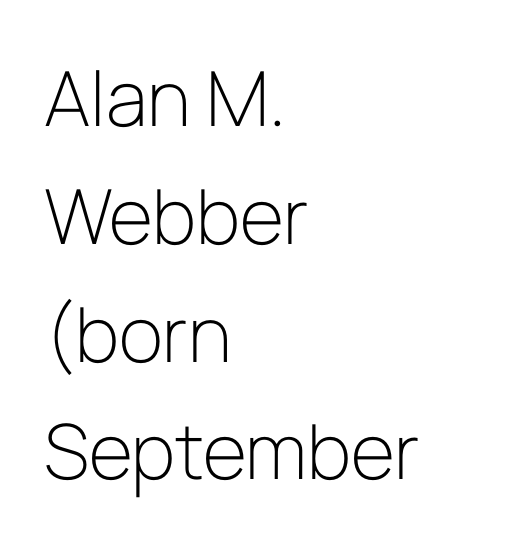
The image shows 76 px light sans-serif type, upright; set left-aligned, normal line spacing (1.55x), normal letter spacing, not underlined; low stroke contrast and a medium x-height.
